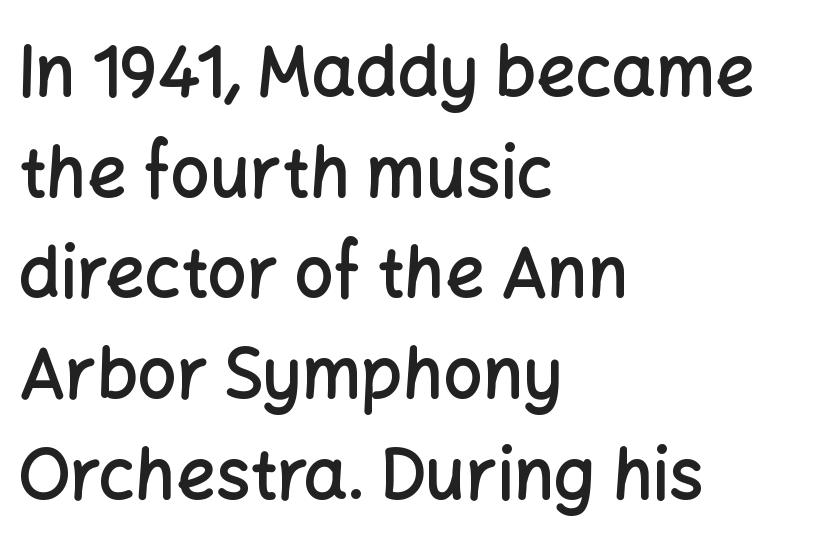
Characters remain perfectly vertical along every line. Stroke thickness is moderately raised; the sample reads as semibold. The letters carry no serifs — their stems end cleanly without finishing strokes. Clear beneath every line of the passage.
